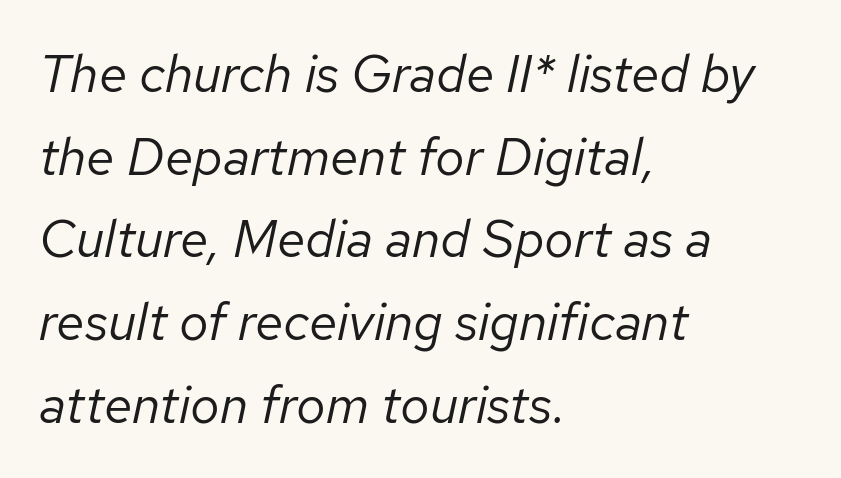
Every row of glyphs begins at an identical x-position on the left. Letters rest on an invisible, unmarked baseline. The letterforms sit at book weight or below. Nothing unusual about the tracking: characters are spaced as the font intends.
